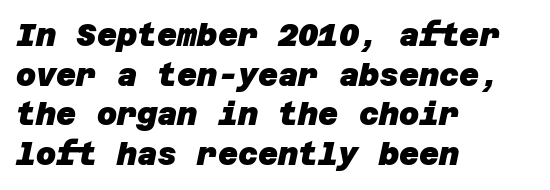
Q: Is the text bold? A: Yes.
Q: Is the typeface a serif or a sans-serif typeface? A: Sans-serif.
Q: Is the text underlined? A: No.
Q: How is the paragraph aligned? A: Left-aligned.
Q: Is the spacing between letters normal or unusually wide? A: Normal.
Q: Is the spacing between lines tight, normal or loose? A: Normal.
Q: Width (condensed, normal, or wide)? A: Normal.
Q: Stroke contrast? A: Low.
Q: x-height? A: Large.
